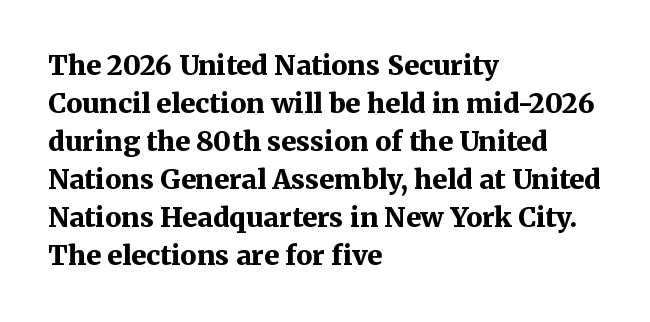
Nothing unusual about the tracking: characters are spaced as the font intends. Glance below the letters and you will spot only blank space. Designer's note — italics off, roman on. Alignment: flush left.
